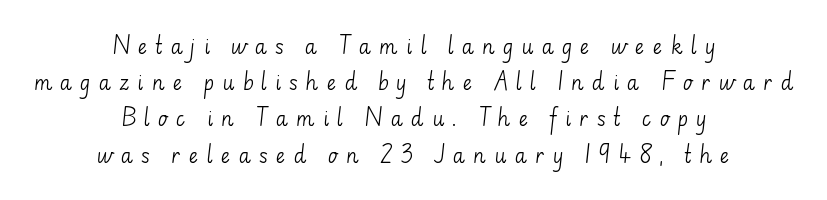
{"bold": "no", "underline": "no", "align": "center", "line_spacing_ratio": 1.81, "letter_spacing": "wide", "letter_spacing_em": 0.4, "glyph_px": 20}
